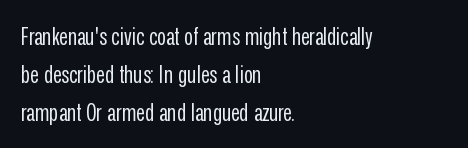
{"italic": "no", "bold": "no", "underline": "no", "align": "left", "line_spacing": "normal", "line_spacing_ratio": 1.58, "letter_spacing": "normal", "letter_spacing_em": 0.0, "glyph_px": 24}
